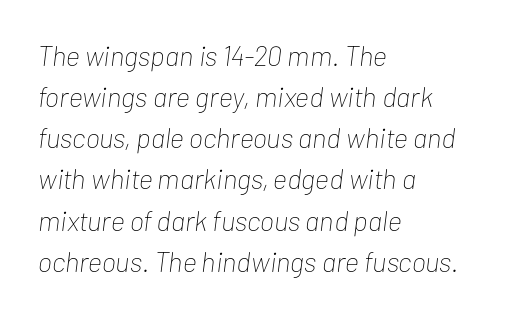
The image shows 28 px thin, condensed type, italic (leaning right); set left-aligned, normal line spacing (1.47x), normal letter spacing, not underlined; low stroke contrast and a medium x-height.
